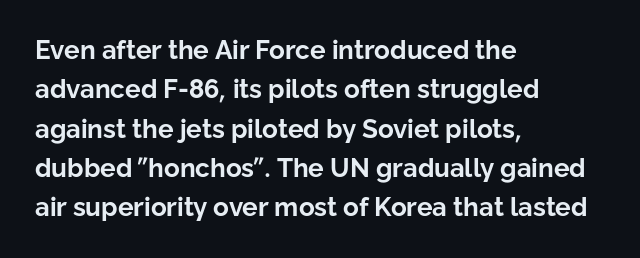
Q: Is the text bold? A: Yes.
Q: Is the text italic (slanted)? A: No, it is upright.
Q: Is the text underlined? A: No.
Q: How is the paragraph aligned? A: Left-aligned.
Q: Is the spacing between letters normal or unusually wide? A: Normal.
Q: Is the spacing between lines tight, normal or loose? A: Normal.
